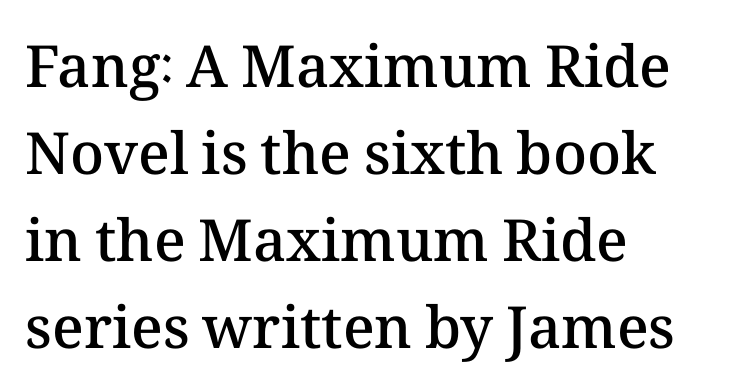
Q: Is the text bold? A: Semi-bold.
Q: Is the text italic (slanted)? A: No, it is upright.
Q: Is the text underlined? A: No.
Q: How is the paragraph aligned? A: Left-aligned.
Q: Is the spacing between letters normal or unusually wide? A: Normal.
Q: Is the spacing between lines tight, normal or loose? A: Normal.
Q: Width (condensed, normal, or wide)? A: Normal.
Q: Stroke contrast? A: Medium.
Q: x-height? A: Medium.
Q: Monospaced? A: No.
